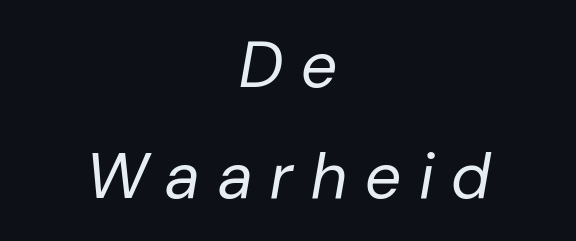
The image shows 64 px regular-weight type, italic (leaning right); set centered, line spacing 1.73x, unusually wide letter spacing (+0.28 em), not underlined; low stroke contrast and a medium x-height.
